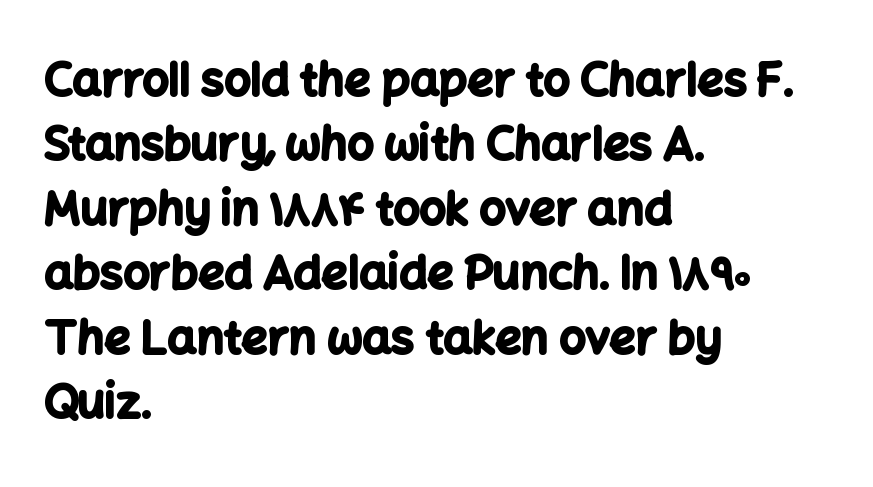
{"serif": "no", "italic": "no", "bold": "yes", "weight": "bold", "width": "normal", "stroke_contrast": "low", "x_height": "medium", "monospaced": "no", "underline": "no", "align": "left", "line_spacing": "normal", "line_spacing_ratio": 1.4, "letter_spacing": "normal", "letter_spacing_em": 0.0, "glyph_px": 46}
